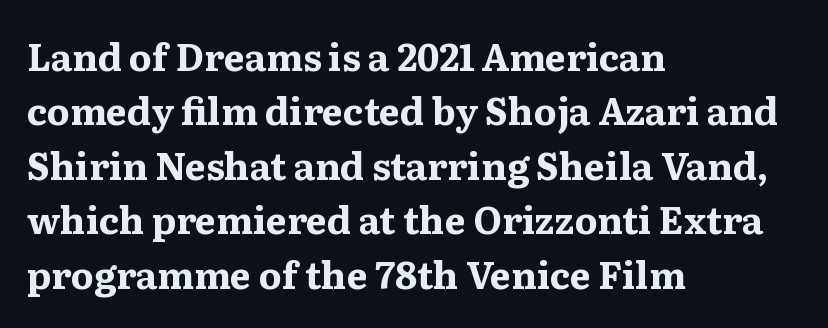
Each glyph is drawn with heavy, bold strokes. You could call the tracking neutral — neither tight nor loose. I'd call this a serif setting — the letters wear small feet. The foot of each line stays bare and open. This is roman type, the default non-slanted kind.
